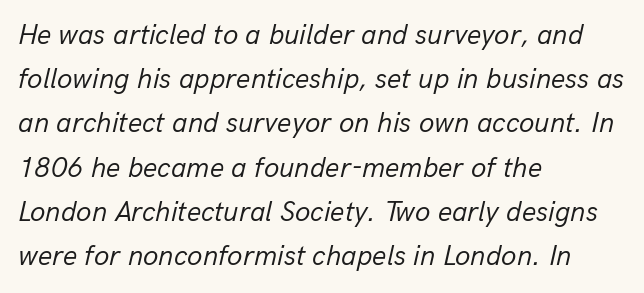
{"italic": "yes", "lean": "right", "slant_degrees": 13, "bold": "no", "weight": "regular", "width": "normal", "stroke_contrast": "low", "x_height": "medium", "monospaced": "no", "underline": "no", "align": "left", "line_spacing": "normal", "line_spacing_ratio": 1.58, "letter_spacing": "normal", "letter_spacing_em": 0.0, "glyph_px": 28}
